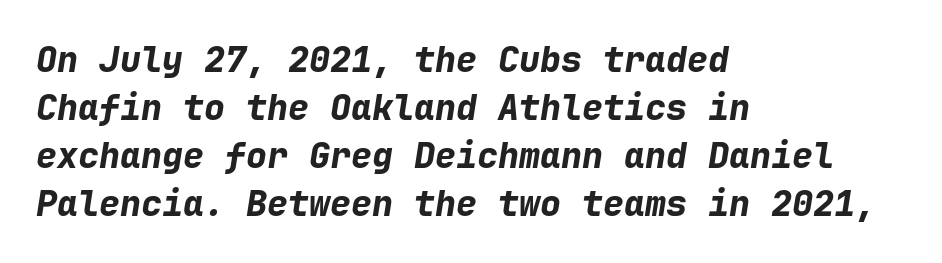
Is this a fixed-width face? Yes — each glyph sits in an identical cell. Is the block centered? No — it sits flush against the left margin. The rendering applies a slant to the glyphs. No extra tracking has been applied to these lines.
